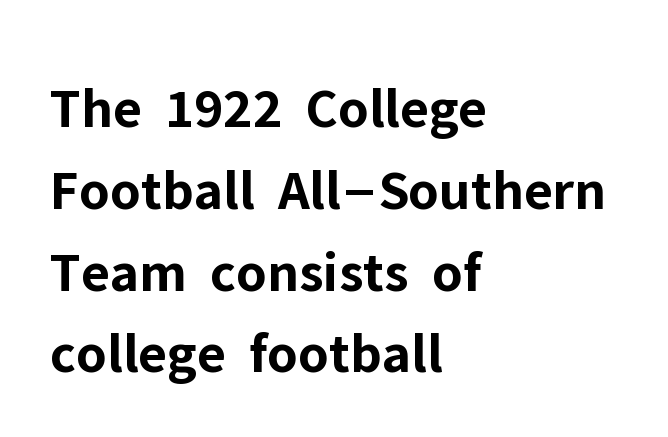
{"serif": "no", "italic": "no", "bold": "yes", "weight": "bold", "width": "normal", "stroke_contrast": "low", "x_height": "medium", "monospaced": "no", "underline": "no", "align": "left", "line_spacing": "normal", "line_spacing_ratio": 1.41, "letter_spacing": "normal", "letter_spacing_em": 0.0, "glyph_px": 58}
